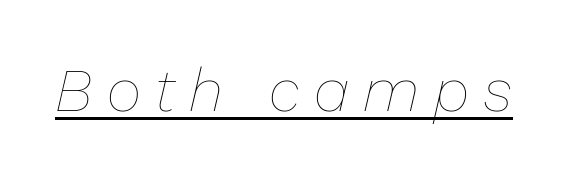
Has an underline been added? It has. Each stroke keeps to a modest, everyday thickness or less. The passage shown leans; its letterforms are oblique. Compared with typical body copy, the letter spacing here is much looser. Proportional: the letters do not fall into vertical columns.
